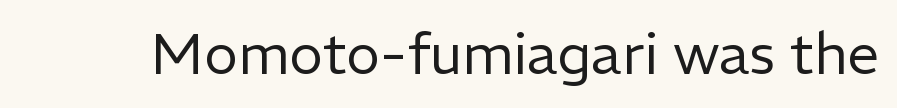
{"serif": "no", "italic": "no", "bold": "no", "weight": "regular", "width": "normal", "stroke_contrast": "low", "x_height": "medium", "monospaced": "no", "underline": "no", "letter_spacing": "normal", "letter_spacing_em": 0.0, "glyph_px": 57}
